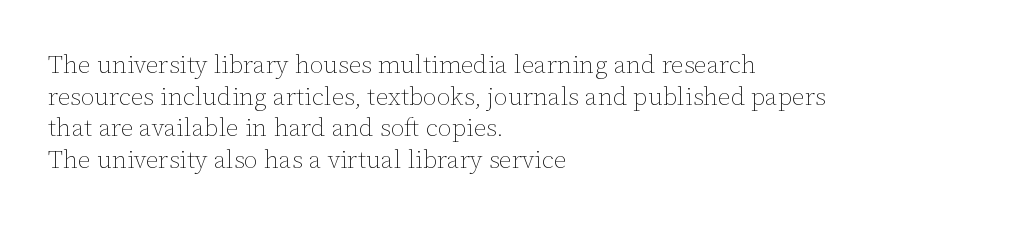
Q: Is the text bold? A: No.
Q: Is the text italic (slanted)? A: No, it is upright.
Q: Is the text underlined? A: No.
Q: How is the paragraph aligned? A: Left-aligned.
Q: Is the spacing between letters normal or unusually wide? A: Normal.
Q: Is the spacing between lines tight, normal or loose? A: Normal.
